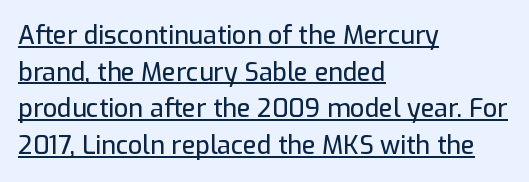
This is underlined copy, the kind a proofreader might mark for attention. Rows of type keep a routine distance in the vertical direction. All the whitespace from short lines collects on the right. Posture: upright roman. The type is set solid horizontally, with unmodified tracking.
